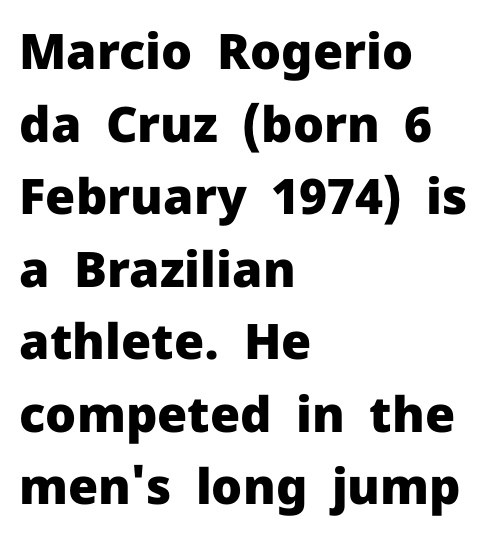
The image shows 49 px heavy sans-serif type, upright; set left-aligned, normal line spacing (1.48x), normal letter spacing, not underlined; low stroke contrast and a medium x-height.
